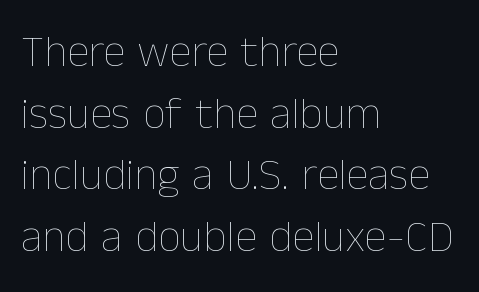
Q: Is the text bold? A: No.
Q: Is the text italic (slanted)? A: No, it is upright.
Q: Is the text underlined? A: No.
Q: How is the paragraph aligned? A: Left-aligned.
Q: Is the spacing between letters normal or unusually wide? A: Normal.
Q: Is the spacing between lines tight, normal or loose? A: Normal.
Q: Width (condensed, normal, or wide)? A: Normal.
Q: Stroke contrast? A: Low.
Q: x-height? A: Medium.
Q: Monospaced? A: No.
